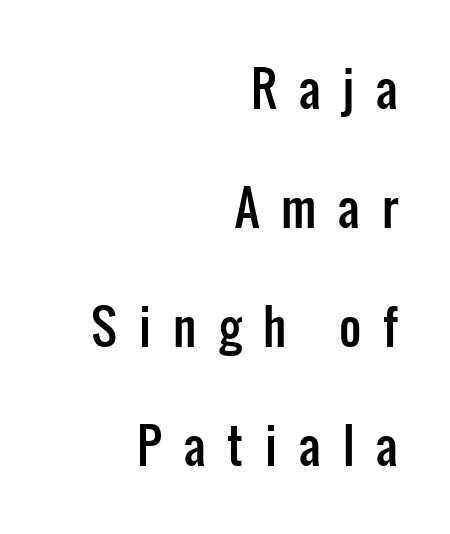
Q: Is the text italic (slanted)? A: No, it is upright.
Q: Is the typeface a serif or a sans-serif typeface? A: Sans-serif.
Q: Is the text underlined? A: No.
Q: How is the paragraph aligned? A: Right-aligned.
Q: Is the spacing between letters normal or unusually wide? A: Unusually wide.
Q: Is the spacing between lines tight, normal or loose? A: Loose.
Q: Width (condensed, normal, or wide)? A: Condensed.
Q: Stroke contrast? A: Low.
Q: x-height? A: Medium.
Q: Monospaced? A: No.
